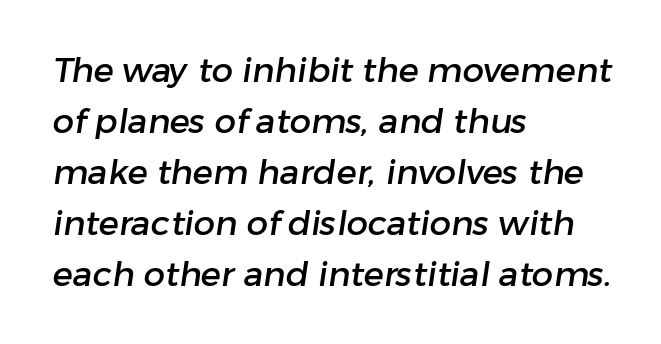
{"serif": "no", "width": "normal", "stroke_contrast": "low", "x_height": "medium", "monospaced": "no", "underline": "no", "align": "left", "line_spacing": "normal", "line_spacing_ratio": 1.5, "letter_spacing": "normal", "letter_spacing_em": 0.0, "glyph_px": 34}
